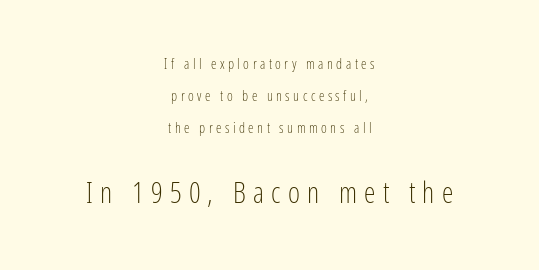
{"serif": "no", "italic": "no", "bold": "no", "weight": "light", "width": "condensed", "stroke_contrast": "low", "x_height": "medium", "monospaced": "no", "underline": "no", "align": "center", "line_spacing": "loose", "line_spacing_ratio": 2.3, "letter_spacing": "wide", "letter_spacing_em": 0.25, "larger_block": "second", "size_ratio": 2.07, "glyph_px": 29}
